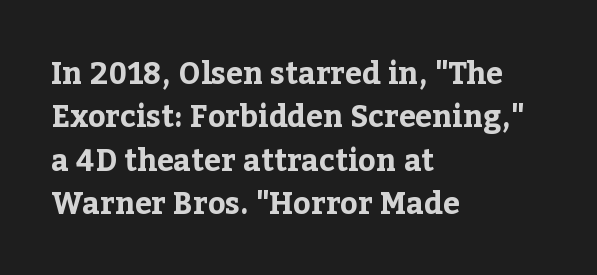
Q: Is the text bold? A: Yes.
Q: Is the text italic (slanted)? A: No, it is upright.
Q: Is the typeface a serif or a sans-serif typeface? A: Serif.
Q: Is the text underlined? A: No.
Q: How is the paragraph aligned? A: Left-aligned.
Q: Is the spacing between letters normal or unusually wide? A: Normal.
Q: Is the spacing between lines tight, normal or loose? A: Normal.
Q: Width (condensed, normal, or wide)? A: Normal.
Q: Stroke contrast? A: Low.
Q: x-height? A: Medium.
Q: Monospaced? A: No.
